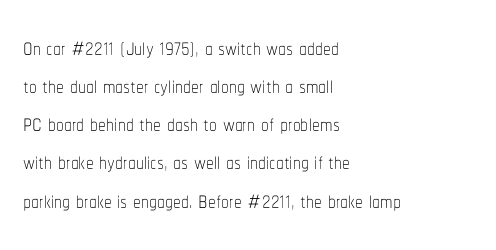
The image shows 31 px thin, condensed type, upright; set left-aligned, line spacing 1.23x, normal letter spacing, not underlined; low stroke contrast and a medium x-height.
